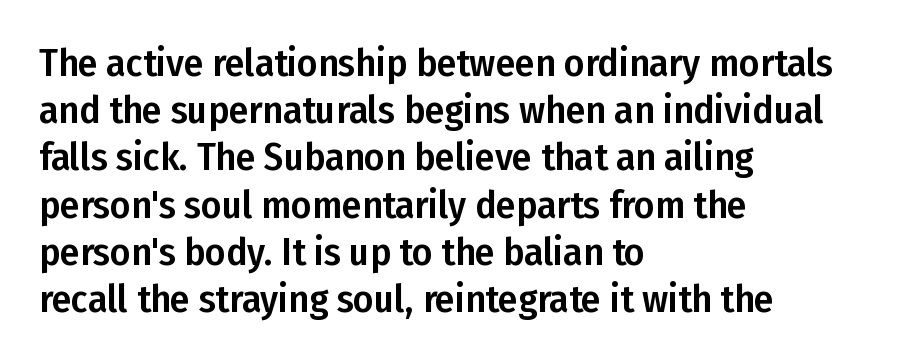
The image shows 39 px condensed sans-serif type, upright; set left-aligned, line spacing 1.21x, normal letter spacing, not underlined; low stroke contrast and a medium x-height.
